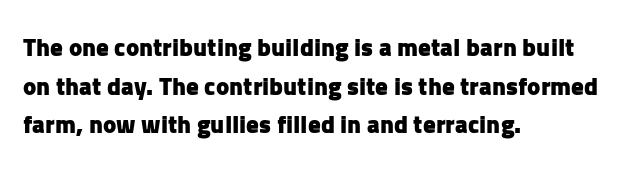
The image shows 25 px bold type, upright; set left-aligned, normal line spacing (1.55x), normal letter spacing, not underlined.
